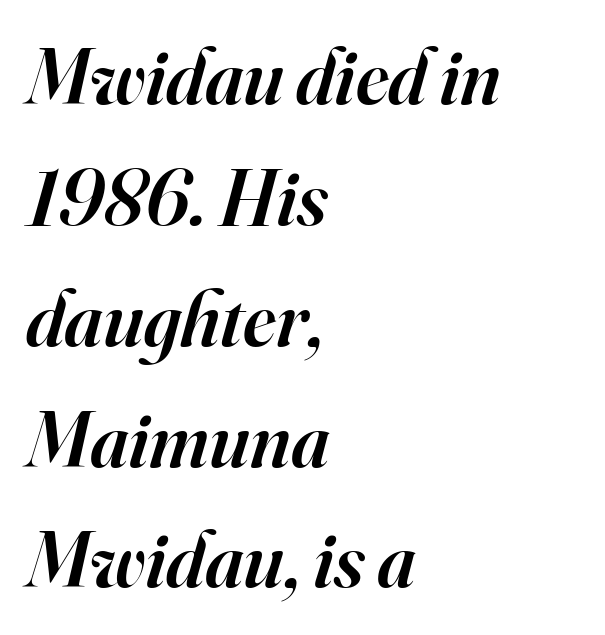
Q: Is the text bold? A: Semi-bold.
Q: Is the text italic (slanted)? A: Yes, it leans right by about 16 degrees.
Q: Is the typeface a serif or a sans-serif typeface? A: Serif.
Q: Is the text underlined? A: No.
Q: How is the paragraph aligned? A: Left-aligned.
Q: Is the spacing between letters normal or unusually wide? A: Normal.
Q: Is the spacing between lines tight, normal or loose? A: Normal.
Q: Width (condensed, normal, or wide)? A: Normal.
Q: Stroke contrast? A: High.
Q: x-height? A: Small.
Q: Monospaced? A: No.
